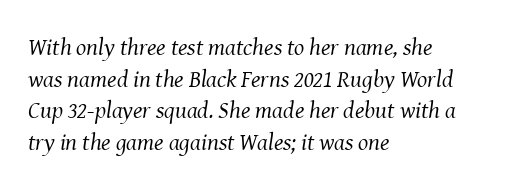
The image shows 24 px text type, italic (leaning right); set left-aligned, normal line spacing (1.32x), normal letter spacing, not underlined.
